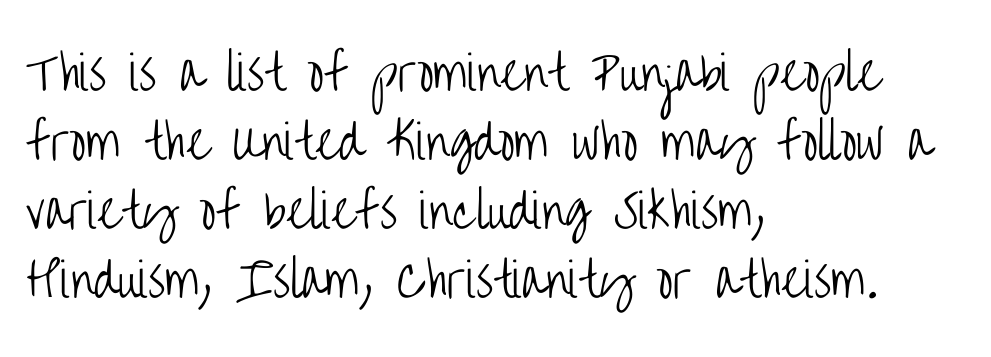
The weight tops out at a normal text grade. How would I describe the line gaps? Plain and ordinary. A typesetter would call this proportional, since set widths differ per character. The glyphs are unaccompanied by any horizontal stroke below them. Visually the block forms a straight wall on the left and a jagged coastline on the right.
